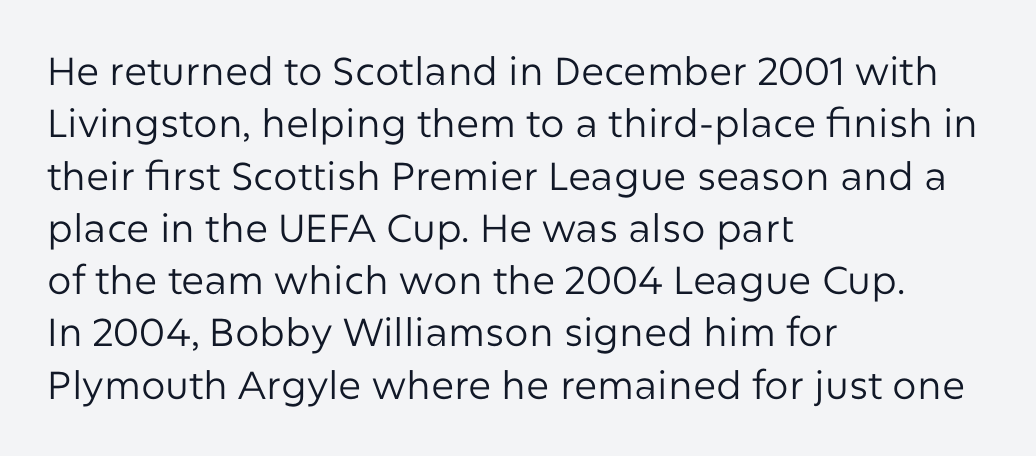
Q: Is the text bold? A: No.
Q: Is the text italic (slanted)? A: No, it is upright.
Q: Is the typeface a serif or a sans-serif typeface? A: Sans-serif.
Q: Is the text underlined? A: No.
Q: How is the paragraph aligned? A: Left-aligned.
Q: Is the spacing between letters normal or unusually wide? A: Normal.
Q: Is the spacing between lines tight, normal or loose? A: Normal.
Q: Width (condensed, normal, or wide)? A: Normal.
Q: Stroke contrast? A: Low.
Q: x-height? A: Medium.
Q: Monospaced? A: No.
